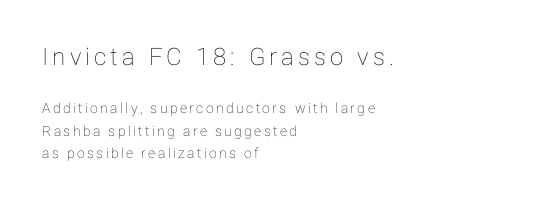
Q: Is the text italic (slanted)? A: No, it is upright.
Q: Is the text underlined? A: No.
Q: How is the paragraph aligned? A: Left-aligned.
Q: Is the spacing between lines tight, normal or loose? A: Normal.
Q: Which block of text is set in a larger size, the first (top) or the second (bottom)? A: The first (top) one.
